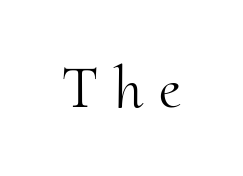
Q: Is the text bold? A: No.
Q: Is the text italic (slanted)? A: No, it is upright.
Q: Is the typeface a serif or a sans-serif typeface? A: Serif.
Q: Is the text underlined? A: No.
Q: Is the spacing between letters normal or unusually wide? A: Unusually wide.
Q: Width (condensed, normal, or wide)? A: Normal.
Q: Stroke contrast? A: Medium.
Q: x-height? A: Small.
Q: Monospaced? A: No.
